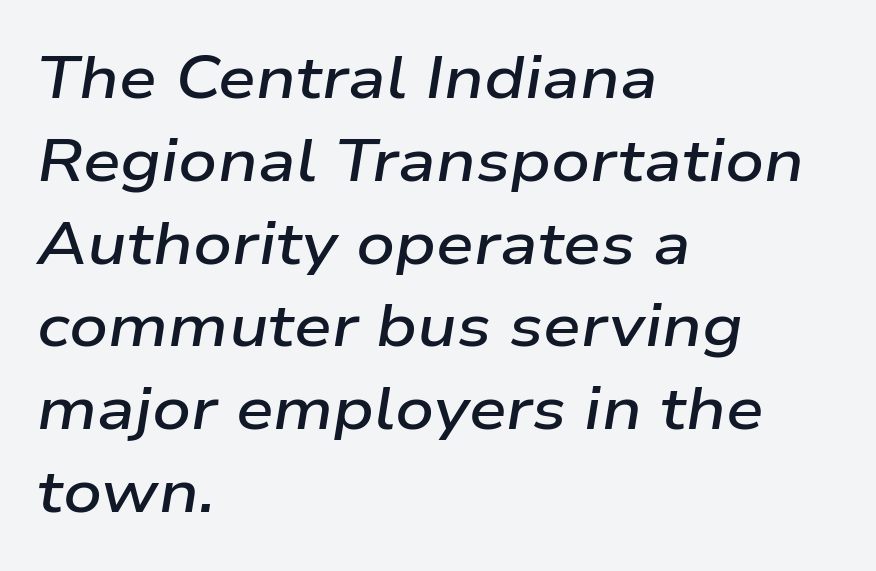
The image shows 60 px semibold, wide type, italic (leaning right); set left-aligned, normal line spacing (1.38x), normal letter spacing, not underlined; low stroke contrast and a medium x-height.
